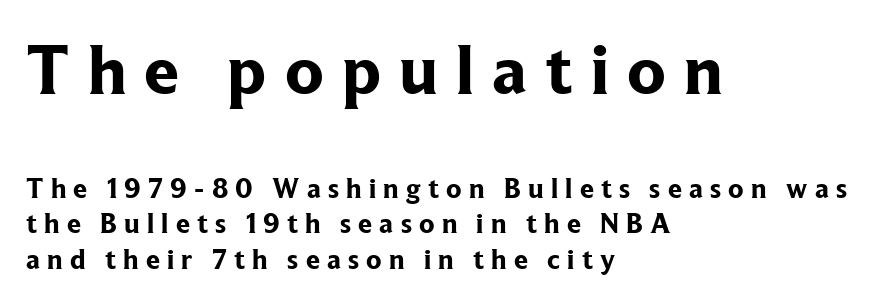
Q: Is the text bold? A: Yes.
Q: Is the text italic (slanted)? A: No, it is upright.
Q: Is the typeface a serif or a sans-serif typeface? A: Serif.
Q: Is the text underlined? A: No.
Q: How is the paragraph aligned? A: Left-aligned.
Q: Is the spacing between letters normal or unusually wide? A: Unusually wide.
Q: Is the spacing between lines tight, normal or loose? A: Normal.
Q: Which block of text is set in a larger size, the first (top) or the second (bottom)? A: The first (top) one.
Q: Width (condensed, normal, or wide)? A: Normal.
Q: Stroke contrast? A: Low.
Q: x-height? A: Medium.
Q: Monospaced? A: No.
